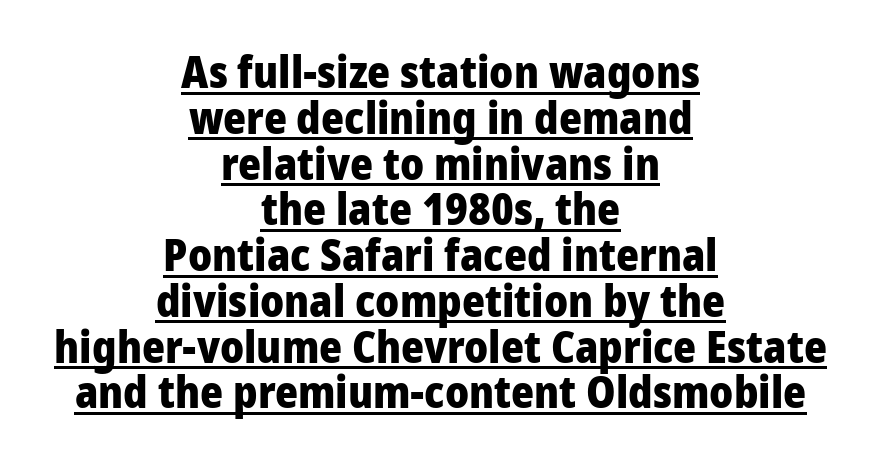
{"serif": "no", "italic": "no", "bold": "yes", "weight": "heavy", "width": "normal", "stroke_contrast": "low", "x_height": "medium", "monospaced": "no", "underline": "yes", "align": "center", "line_spacing": "tight", "line_spacing_ratio": 1.04, "letter_spacing": "normal", "letter_spacing_em": 0.0, "glyph_px": 44}
